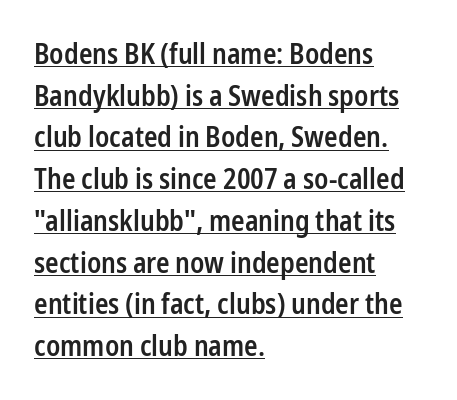
The image shows 28 px semibold, condensed sans-serif type, upright; set left-aligned, normal line spacing (1.49x), normal letter spacing, underlined; low stroke contrast and a medium x-height.
